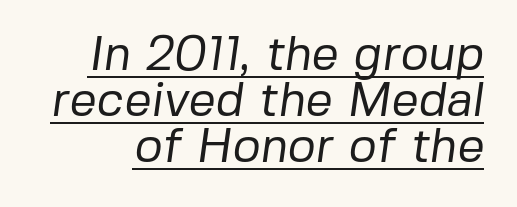
Q: Is the text bold? A: No.
Q: Is the typeface a serif or a sans-serif typeface? A: Sans-serif.
Q: Is the text underlined? A: Yes.
Q: Is the spacing between letters normal or unusually wide? A: Normal.
Q: Is the spacing between lines tight, normal or loose? A: Tight.
Q: Width (condensed, normal, or wide)? A: Normal.
Q: Stroke contrast? A: Low.
Q: x-height? A: Medium.
Q: Monospaced? A: No.
